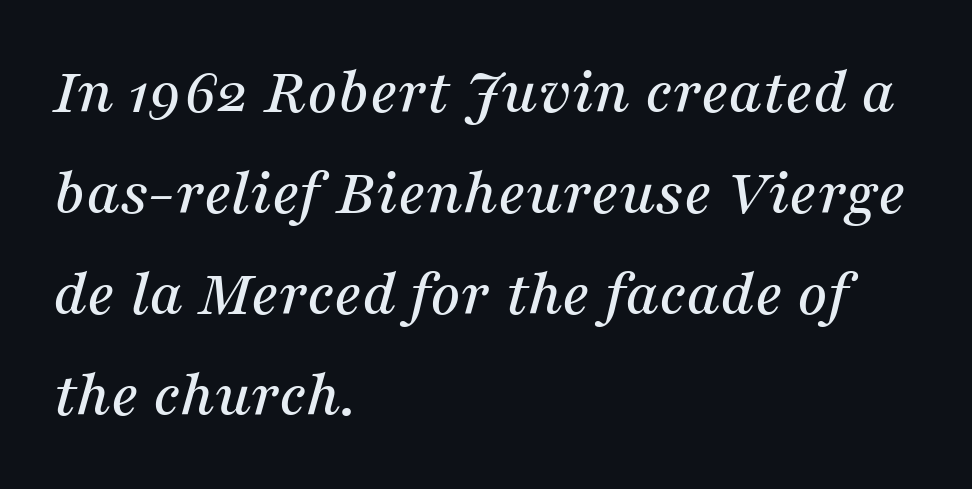
{"serif": "yes", "italic": "yes", "lean": "right", "slant_degrees": 16, "width": "normal", "stroke_contrast": "medium", "x_height": "medium", "monospaced": "no", "underline": "no", "align": "left", "line_spacing": "normal", "line_spacing_ratio": 1.53, "letter_spacing": "normal", "letter_spacing_em": 0.0, "glyph_px": 66}
